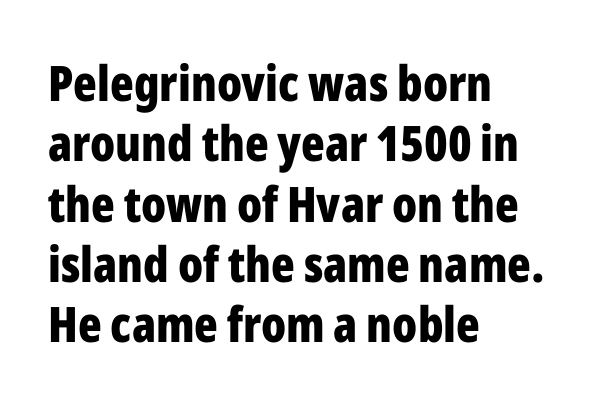
{"serif": "no", "italic": "no", "bold": "yes", "weight": "bold", "width": "condensed", "stroke_contrast": "low", "x_height": "medium", "monospaced": "no", "underline": "no", "align": "left", "line_spacing_ratio": 1.23, "letter_spacing": "normal", "letter_spacing_em": 0.0, "glyph_px": 49}
